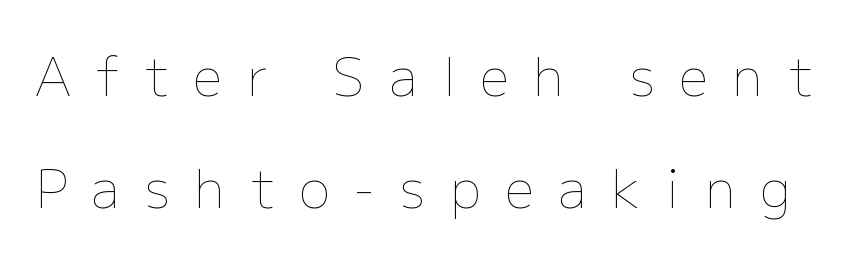
Q: Is the text bold? A: No.
Q: Is the text italic (slanted)? A: No, it is upright.
Q: Is the text underlined? A: No.
Q: Is the spacing between letters normal or unusually wide? A: Unusually wide.
Q: Is the spacing between lines tight, normal or loose? A: Loose.
Q: Width (condensed, normal, or wide)? A: Normal.
Q: Stroke contrast? A: Low.
Q: x-height? A: Medium.
Q: Monospaced? A: No.
